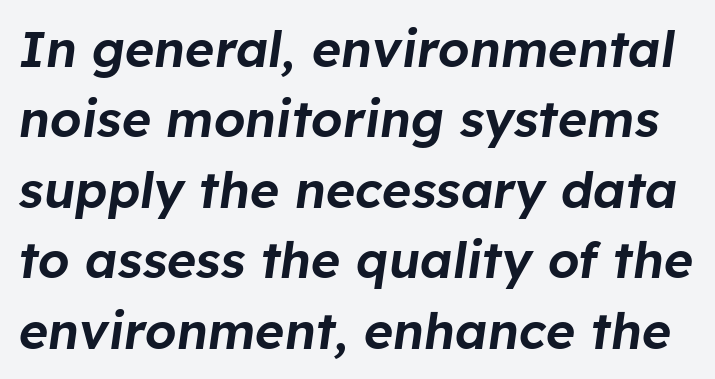
Q: Is the text italic (slanted)? A: Yes, it leans right by about 8 degrees.
Q: Is the text underlined? A: No.
Q: Is the spacing between letters normal or unusually wide? A: Normal.
Q: Is the spacing between lines tight, normal or loose? A: Normal.
Q: Width (condensed, normal, or wide)? A: Normal.
Q: Stroke contrast? A: Low.
Q: x-height? A: Medium.
Q: Monospaced? A: No.
